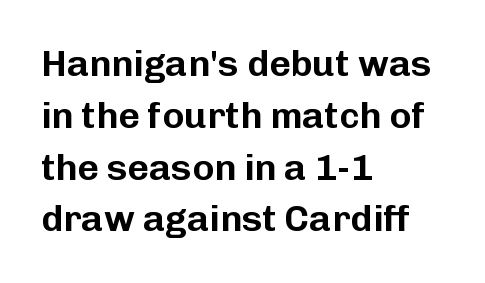
{"serif": "no", "italic": "no", "width": "normal", "stroke_contrast": "low", "x_height": "medium", "monospaced": "no", "underline": "no", "align": "left", "line_spacing": "normal", "line_spacing_ratio": 1.4, "letter_spacing": "normal", "letter_spacing_em": 0.0, "glyph_px": 37}
